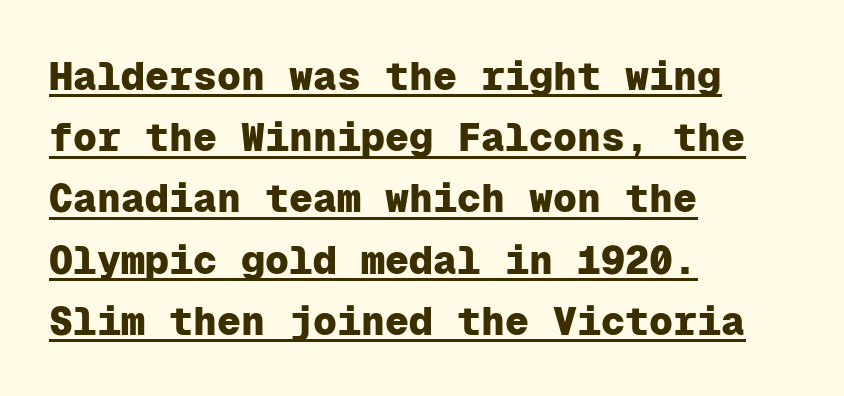
Q: Is the text bold? A: Yes.
Q: Is the text italic (slanted)? A: No, it is upright.
Q: Is the typeface a serif or a sans-serif typeface? A: Sans-serif.
Q: Is the text underlined? A: Yes.
Q: How is the paragraph aligned? A: Left-aligned.
Q: Is the spacing between letters normal or unusually wide? A: Normal.
Q: Is the spacing between lines tight, normal or loose? A: Normal.
Q: Width (condensed, normal, or wide)? A: Normal.
Q: Stroke contrast? A: Low.
Q: x-height? A: Medium.
Q: Monospaced? A: Yes.
